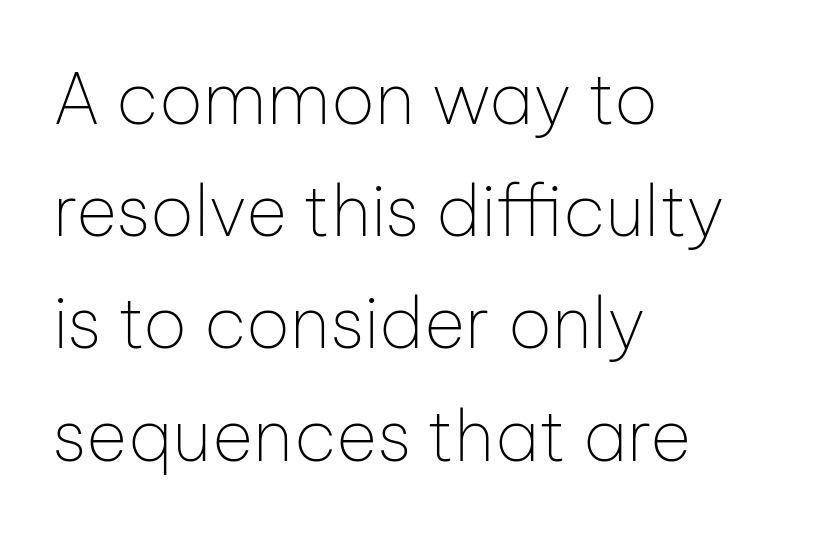
The image shows 71 px thin sans-serif type, upright; set left-aligned, normal line spacing (1.58x), normal letter spacing, not underlined; low stroke contrast and a medium x-height.
